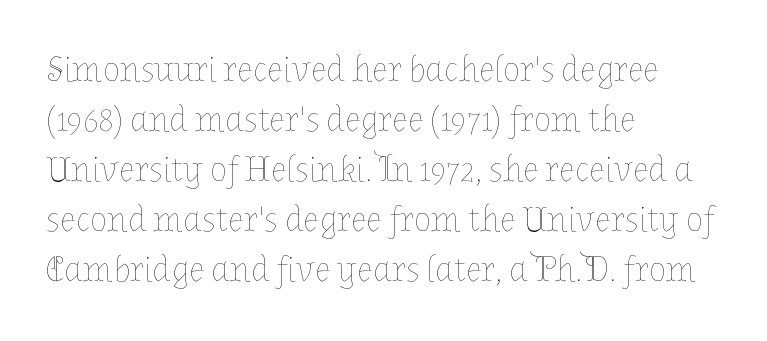
Q: Is the text bold? A: No.
Q: Is the text italic (slanted)? A: No, it is upright.
Q: Is the text underlined? A: No.
Q: How is the paragraph aligned? A: Left-aligned.
Q: Is the spacing between letters normal or unusually wide? A: Normal.
Q: Is the spacing between lines tight, normal or loose? A: Normal.
Q: Width (condensed, normal, or wide)? A: Normal.
Q: Stroke contrast? A: Low.
Q: x-height? A: Medium.
Q: Monospaced? A: No.
